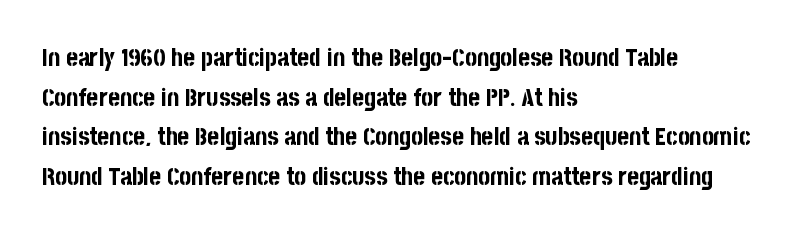
The words here are not underlined. Glyph-to-glyph distance matches everyday printed text. The rows are spaced the way most documents space them. The lettering holds an erect, upright posture throughout. Heavy-handed strokes throughout: this text is bold. Which margin do the lines hug? The left one — the right edge is uneven.
